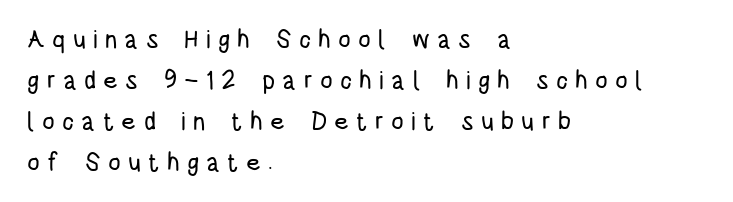
{"italic": "no", "underline": "no", "align": "left", "line_spacing": "normal", "line_spacing_ratio": 1.64, "letter_spacing": "wide", "letter_spacing_em": 0.29, "glyph_px": 25}
